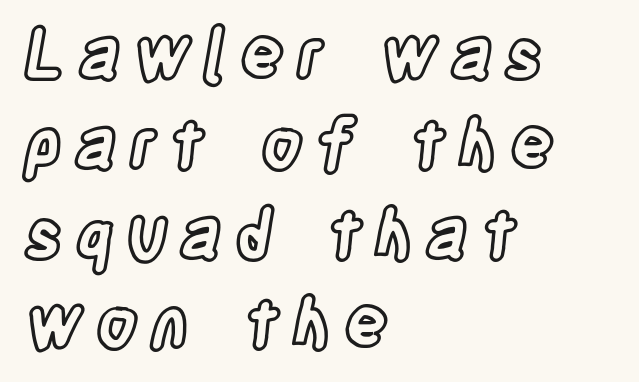
The image shows 67 px condensed type; set left-aligned, normal line spacing (1.34x), not underlined; a large x-height.
